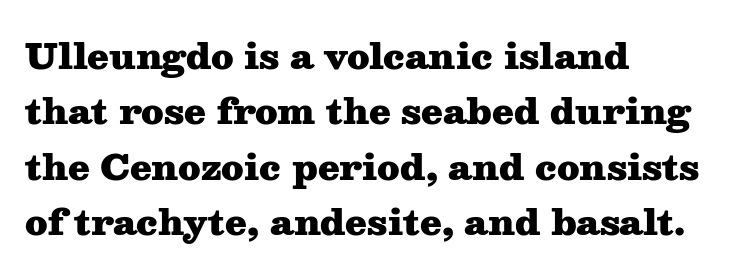
Is the type bold? Yes — the strokes are clearly thick and heavy. The passage is arranged the way most books set body copy — flush left. There is no visible air inserted between adjacent glyphs. The passage shown is not underscored anywhere. Each new line begins a customary step beneath the previous one.
